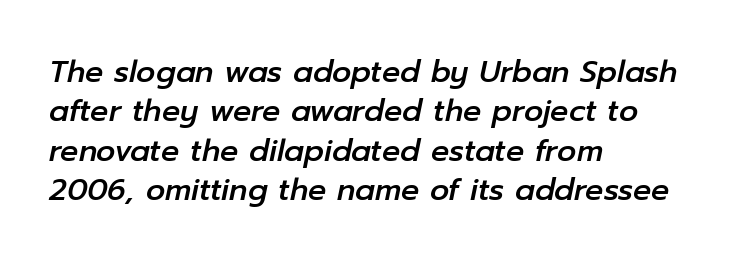
{"italic": "yes", "lean": "right", "slant_degrees": 12, "width": "normal", "stroke_contrast": "low", "x_height": "medium", "monospaced": "no", "underline": "no", "align": "left", "line_spacing": "normal", "line_spacing_ratio": 1.31, "letter_spacing": "normal", "letter_spacing_em": 0.0, "glyph_px": 30}
